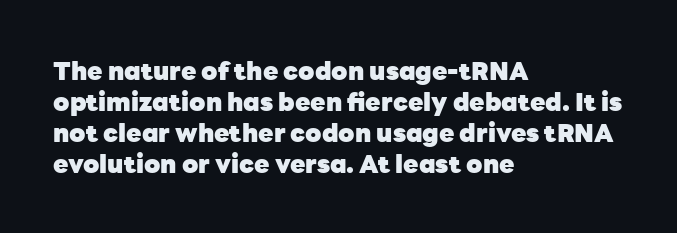
The image shows 25 px bold type, upright; set left-aligned, line spacing 1.24x, normal letter spacing, not underlined.
